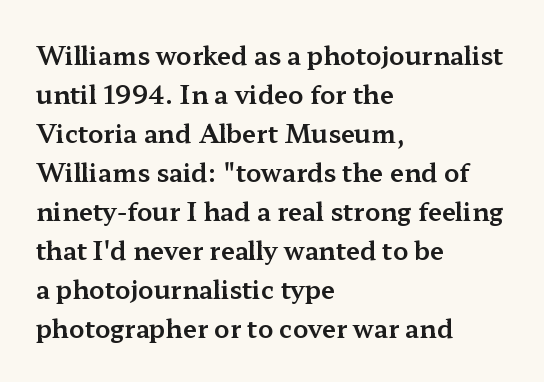
The horizontal fit of the characters is conventional and even. The passage shown stacks its lines at a standard gap. The letters stand straight up with perfectly vertical stems. Descender tails drop into unmarked territory. Is the block centered? No — it sits flush against the left margin.
